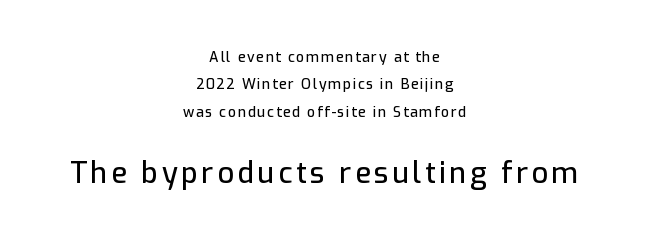
The image shows 29 px sans-serif type, upright; set centered, loose line spacing (1.96x), not underlined; the second (bottom) block is 2.07x larger; low stroke contrast and a medium x-height.
